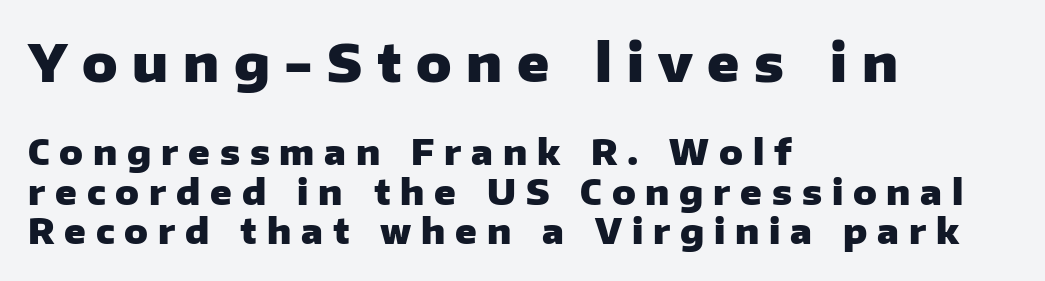
{"serif": "no", "italic": "no", "bold": "yes", "weight": "heavy", "width": "normal", "stroke_contrast": "low", "x_height": "medium", "monospaced": "no", "underline": "no", "align": "left", "line_spacing": "tight", "line_spacing_ratio": 1.13, "letter_spacing": "wide", "letter_spacing_em": 0.28, "larger_block": "first", "size_ratio": 1.49, "glyph_px": 52}
